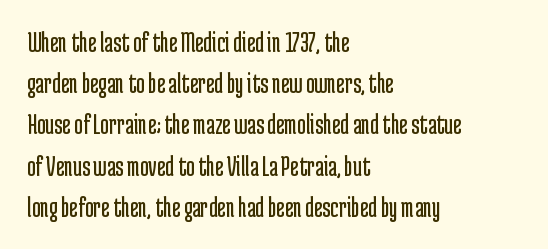
The lettering stays uniformly vertical, giving the passage a roman look. The rendering shows plain stroke endings on the letterforms — a sans-serif design. Each letter keeps its own natural width here, so spacing adapts to shape. Glance below the letters and you will spot only blank space. Default kerning and tracking; the words read as compact shapes.
